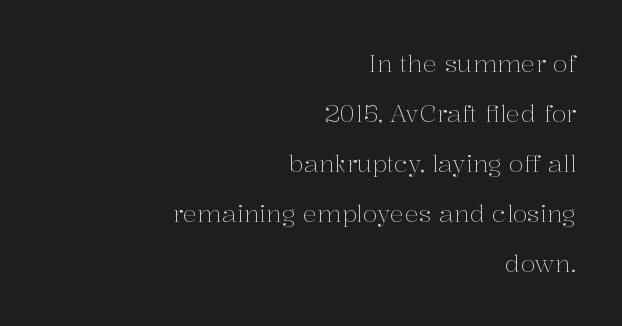
Compared with typical body copy, the letter spacing here is the same. Upright lettering throughout. The weight tops out at a normal text grade. You could fit nearly another row in the gap between these rows.
